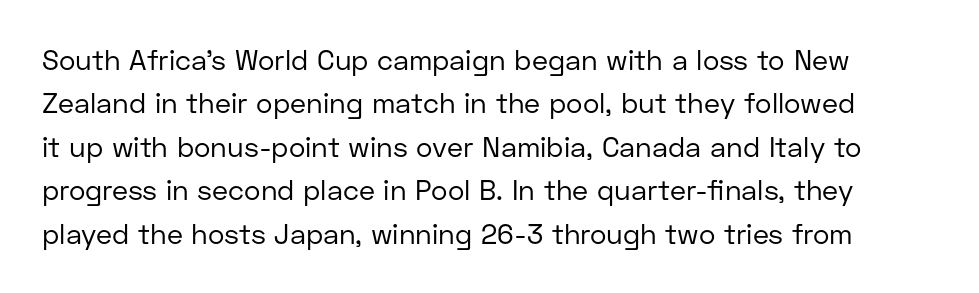
Q: Is the text bold? A: No.
Q: Is the text italic (slanted)? A: No, it is upright.
Q: Is the typeface a serif or a sans-serif typeface? A: Sans-serif.
Q: Is the text underlined? A: No.
Q: Is the spacing between letters normal or unusually wide? A: Normal.
Q: Is the spacing between lines tight, normal or loose? A: Normal.
Q: Width (condensed, normal, or wide)? A: Normal.
Q: Stroke contrast? A: Low.
Q: x-height? A: Medium.
Q: Monospaced? A: No.
